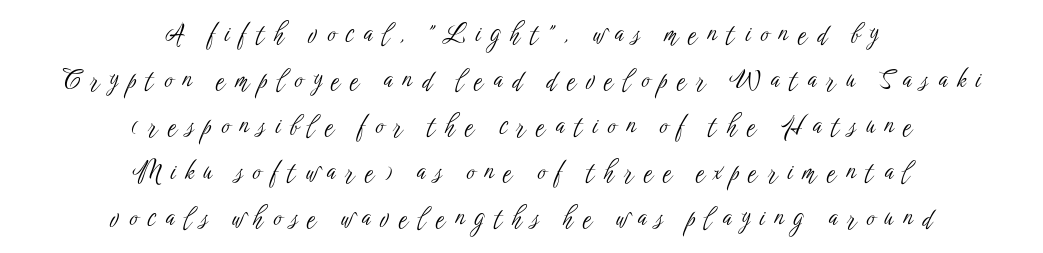
The image shows 25 px text type; set centered, line spacing 1.84x, unusually wide letter spacing (+0.4 em), not underlined.
